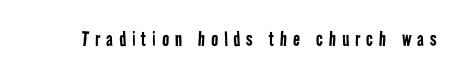
Q: Is the text bold? A: No.
Q: Is the text underlined? A: No.
Q: Is the spacing between letters normal or unusually wide? A: Unusually wide.
